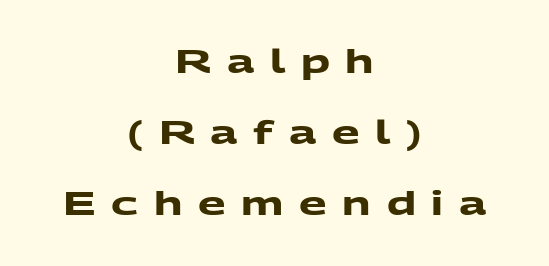
A typesetter would label this face a sans. Vertical spacing — loose. Caption: expanded tracking, letters set apart. Plain, unruled lines of type. Horizontal alignment here is central, giving a formal, balanced look.
